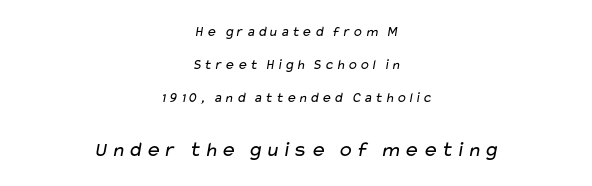
Q: Is the text bold? A: No.
Q: Is the text underlined? A: No.
Q: How is the paragraph aligned? A: Centered.
Q: Is the spacing between lines tight, normal or loose? A: Loose.
Q: Which block of text is set in a larger size, the first (top) or the second (bottom)? A: The second (bottom) one.
